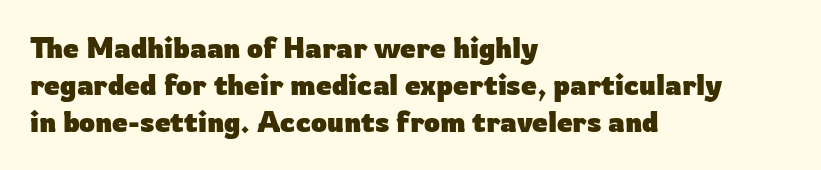
The image shows 28 px heavy sans-serif type, upright; set left-aligned, normal line spacing (1.33x), normal letter spacing, not underlined; low stroke contrast and a medium x-height.
